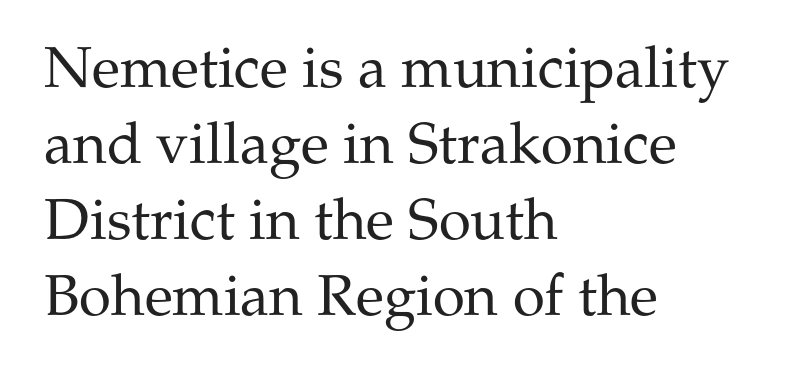
Is this a heavy cut? Hardly; it is regular or lighter. Do the characters align in a grid? No, the font is proportional. Baseline-to-baseline distance is the conventional proportion of letter height. Inter-character spacing is left at the font's built-in metrics. The baseline area is clear. Compared with a centered layout, this one pins lines to the left instead.
